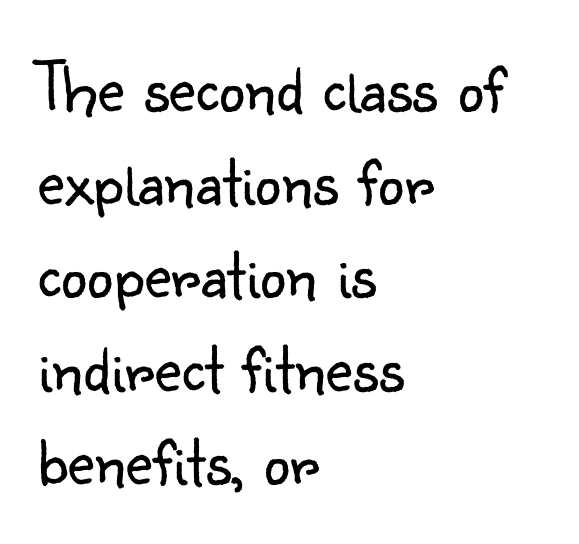
Compared with typical paragraphs, the rows here are spaced about the same. No word sits above an underline. Bold? No — there's no thickening of the strokes. The typeface chosen for these lines omits serifs. This rendering leaves character spacing at its baseline value. The passage shown is typed in a proportional face where columns would drift.
